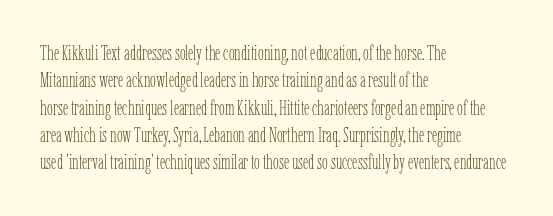
Reading down the block, your eye returns to a fixed left position each line. The weight tops out at a normal text grade. Interline gaps are of average width in this sample. The letters sit at their default tracking, neither squeezed nor spread.
